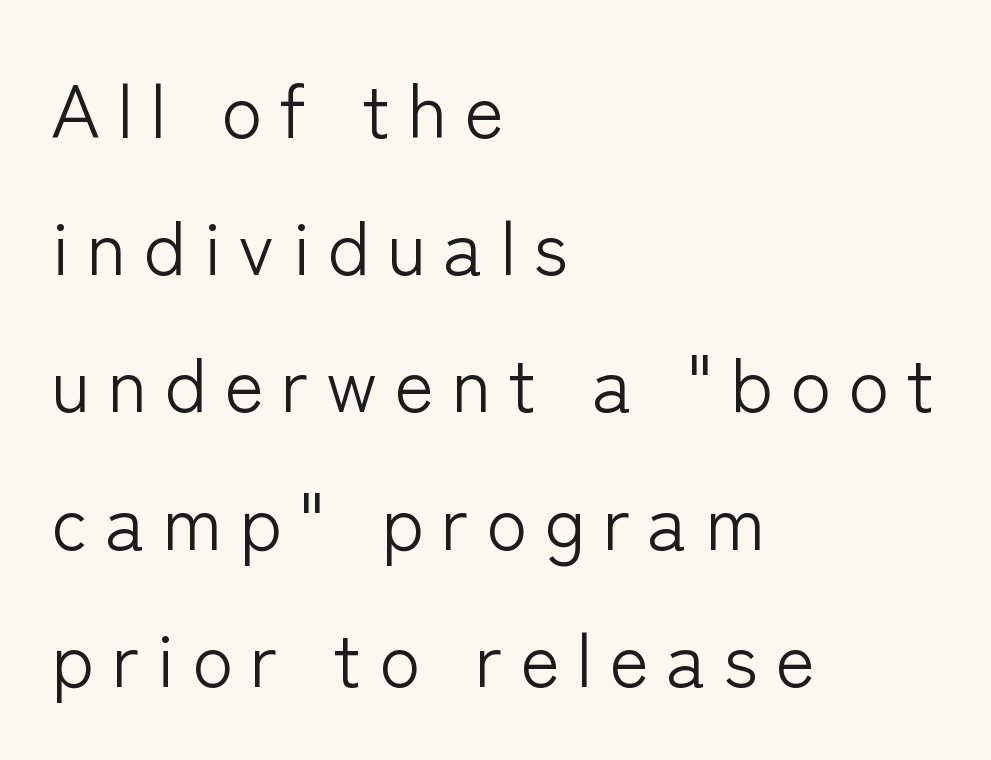
{"serif": "no", "italic": "no", "bold": "no", "weight": "light", "width": "normal", "stroke_contrast": "low", "x_height": "medium", "monospaced": "no", "underline": "no", "align": "left", "line_spacing_ratio": 1.83, "letter_spacing": "wide", "letter_spacing_em": 0.23, "glyph_px": 75}
